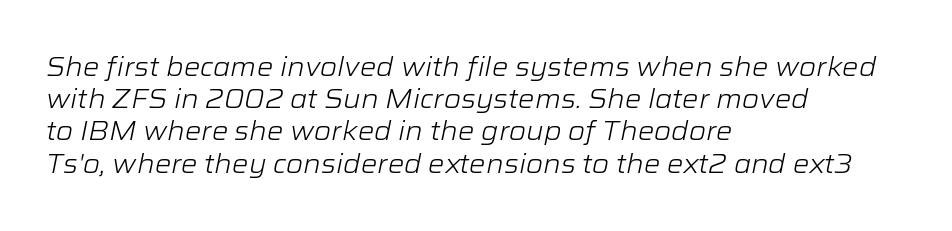
Leftover space on each line is placed entirely after the last word. Anything drawn beneath the words? Only blank space. The letters sit at their default tracking, neither squeezed nor spread. It's the slanting kind of type. The strokes carry an ordinary text weight at most.
